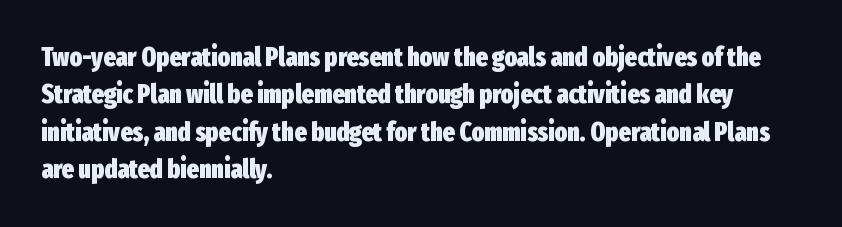
{"italic": "no", "bold": "yes", "underline": "no", "align": "left", "line_spacing": "normal", "line_spacing_ratio": 1.44, "letter_spacing": "normal", "letter_spacing_em": 0.0, "glyph_px": 26}
